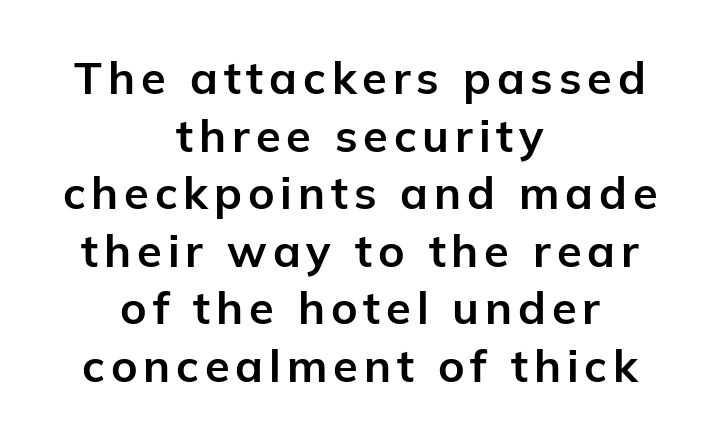
Chunky letters — that's bold for sure. Leftover space on each line is divided equally before and after the words. Nothing sits at the stroke ends, so this counts as sans-serif. Do the characters align in a grid? No, the font is proportional. The gap between lines stays unmarked.
